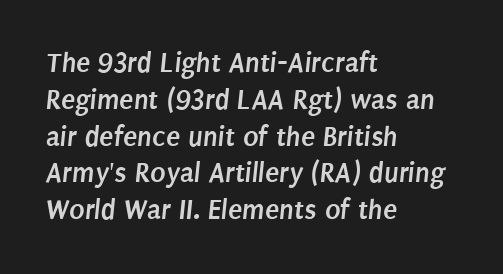
Typographic density is high because the face is bold. A typesetter would call this proportional, since set widths differ per character. The typeface chosen for these lines omits serifs. Tracking value appears to be zero — textbook default spacing.
